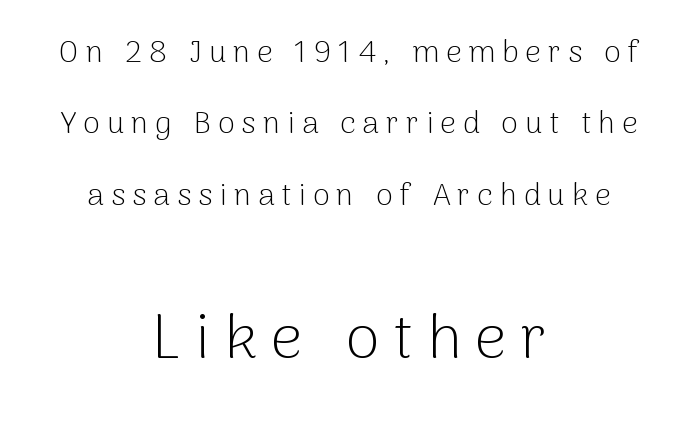
{"serif": "no", "italic": "no", "bold": "no", "weight": "light", "width": "normal", "stroke_contrast": "low", "x_height": "medium", "monospaced": "no", "underline": "no", "align": "center", "line_spacing": "loose", "line_spacing_ratio": 2.3, "letter_spacing": "wide", "letter_spacing_em": 0.22, "larger_block": "second", "size_ratio": 2.0, "glyph_px": 62}
